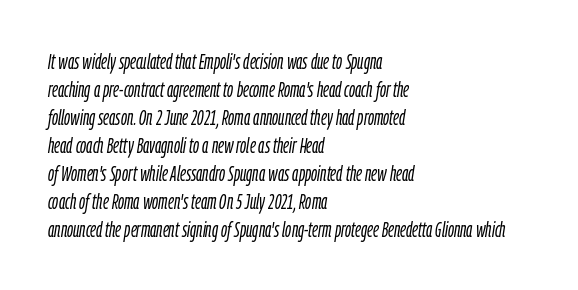
Q: Is the text bold? A: No.
Q: Is the text italic (slanted)? A: Yes, it leans right by about 9 degrees.
Q: Is the text underlined? A: No.
Q: How is the paragraph aligned? A: Left-aligned.
Q: Is the spacing between letters normal or unusually wide? A: Normal.
Q: Is the spacing between lines tight, normal or loose? A: Normal.
